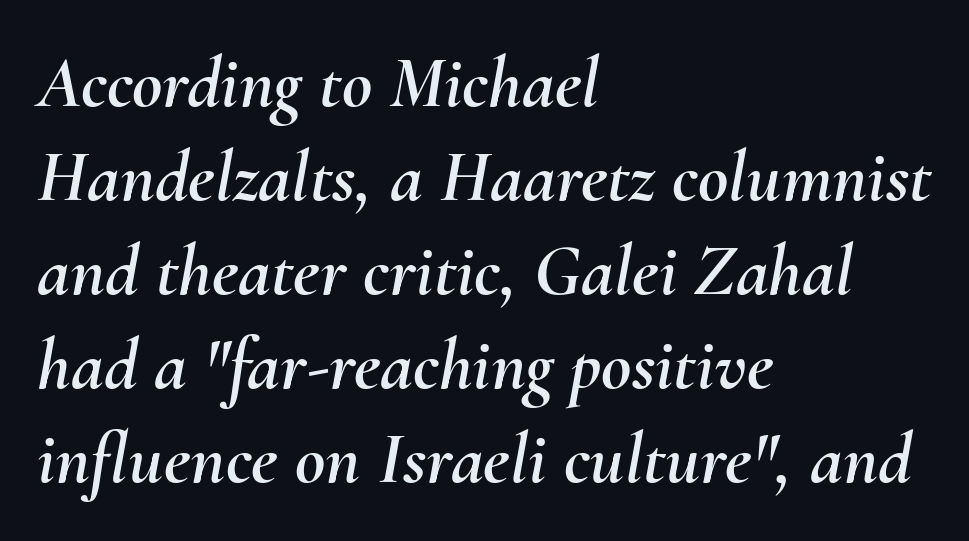
The image shows 74 px text type, italic (leaning right); set left-aligned, normal line spacing (1.27x), normal letter spacing, not underlined; medium stroke contrast and a small x-height.
